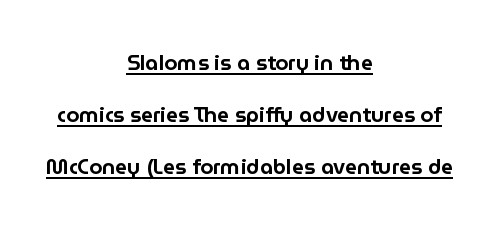
Is there any slant? The stems are plumb. This rendering features underlined lettering. In CSS terms this would be text-align: center. Leading: increased. What stands out about the letter spacing? Nothing — it is the standard amount.
